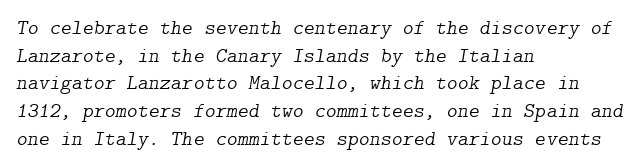
{"italic": "yes", "lean": "right", "slant_degrees": 9, "bold": "no", "underline": "no", "align": "left", "line_spacing": "normal", "line_spacing_ratio": 1.32, "letter_spacing": "normal", "letter_spacing_em": 0.0, "glyph_px": 21}
